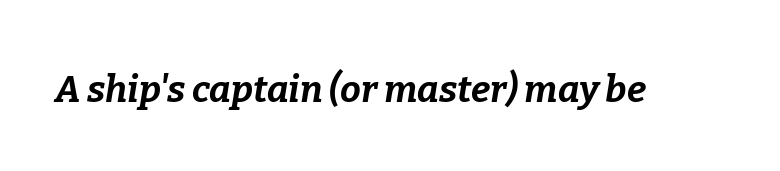
{"italic": "yes", "lean": "right", "slant_degrees": 9, "bold": "yes", "weight": "bold", "width": "normal", "stroke_contrast": "low", "x_height": "medium", "monospaced": "no", "underline": "no", "letter_spacing": "normal", "letter_spacing_em": 0.0, "glyph_px": 37}
